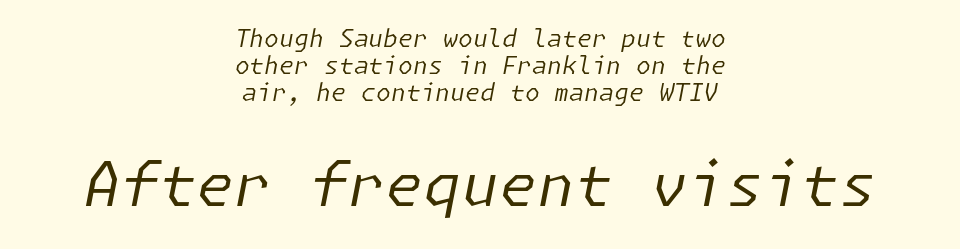
Q: Is the text bold? A: No.
Q: Is the text italic (slanted)? A: Yes, it leans right by about 11 degrees.
Q: Is the text underlined? A: No.
Q: How is the paragraph aligned? A: Centered.
Q: Is the spacing between letters normal or unusually wide? A: Normal.
Q: Is the spacing between lines tight, normal or loose? A: Tight.
Q: Which block of text is set in a larger size, the first (top) or the second (bottom)? A: The second (bottom) one.
Q: Width (condensed, normal, or wide)? A: Normal.
Q: Stroke contrast? A: Low.
Q: x-height? A: Medium.
